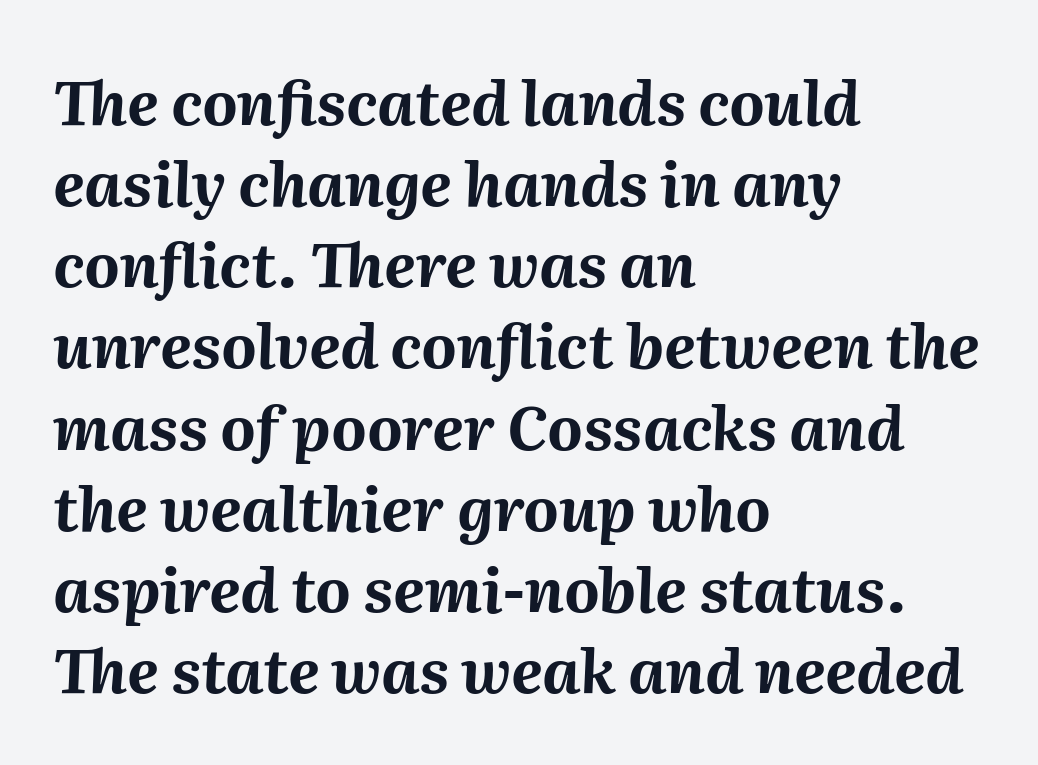
Q: Is the text bold? A: Yes.
Q: Is the text italic (slanted)? A: Yes, it leans right by about 2 degrees.
Q: Is the text underlined? A: No.
Q: How is the paragraph aligned? A: Left-aligned.
Q: Is the spacing between letters normal or unusually wide? A: Normal.
Q: Is the spacing between lines tight, normal or loose? A: Normal.
Q: Width (condensed, normal, or wide)? A: Normal.
Q: Stroke contrast? A: Medium.
Q: x-height? A: Medium.
Q: Monospaced? A: No.
